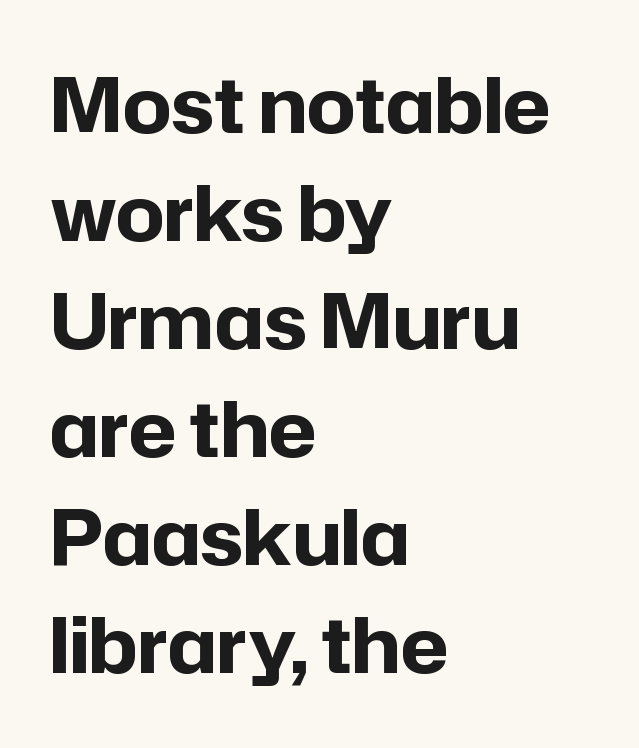
Q: Is the text bold? A: Yes.
Q: Is the text italic (slanted)? A: No, it is upright.
Q: Is the typeface a serif or a sans-serif typeface? A: Sans-serif.
Q: Is the text underlined? A: No.
Q: How is the paragraph aligned? A: Left-aligned.
Q: Is the spacing between letters normal or unusually wide? A: Normal.
Q: Is the spacing between lines tight, normal or loose? A: Normal.
Q: Width (condensed, normal, or wide)? A: Normal.
Q: Stroke contrast? A: Low.
Q: x-height? A: Medium.
Q: Monospaced? A: No.
